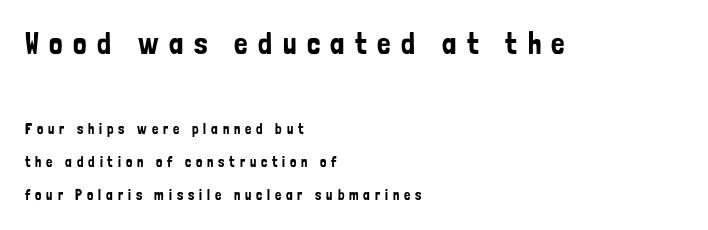
{"serif": "no", "italic": "no", "width": "condensed", "stroke_contrast": "low", "x_height": "medium", "monospaced": "no", "underline": "no", "align": "left", "line_spacing": "loose", "line_spacing_ratio": 2.37, "letter_spacing": "wide", "letter_spacing_em": 0.35, "larger_block": "first", "size_ratio": 2.14, "glyph_px": 30}
